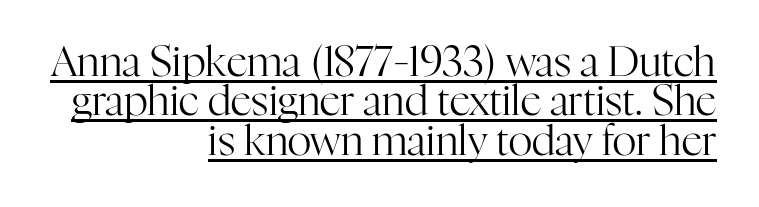
The image shows 41 px regular-weight serif type, upright; set right-aligned, tight line spacing (0.96x), normal letter spacing, underlined; high stroke contrast and a medium x-height.
